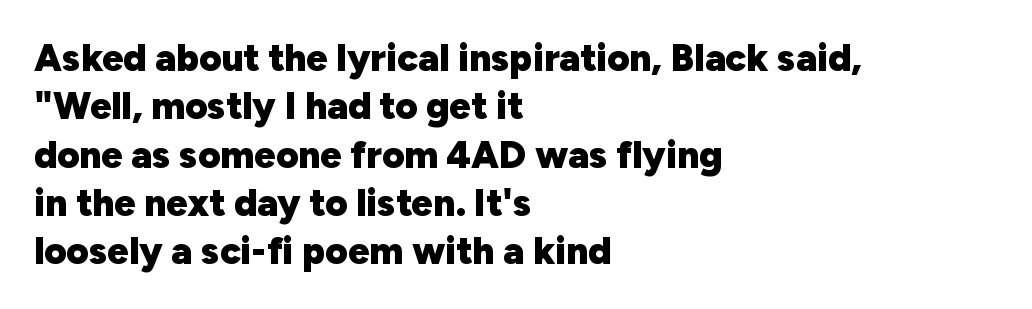
The image shows 38 px heavy sans-serif type, upright; set left-aligned, normal line spacing (1.27x), normal letter spacing, not underlined; low stroke contrast and a medium x-height.
